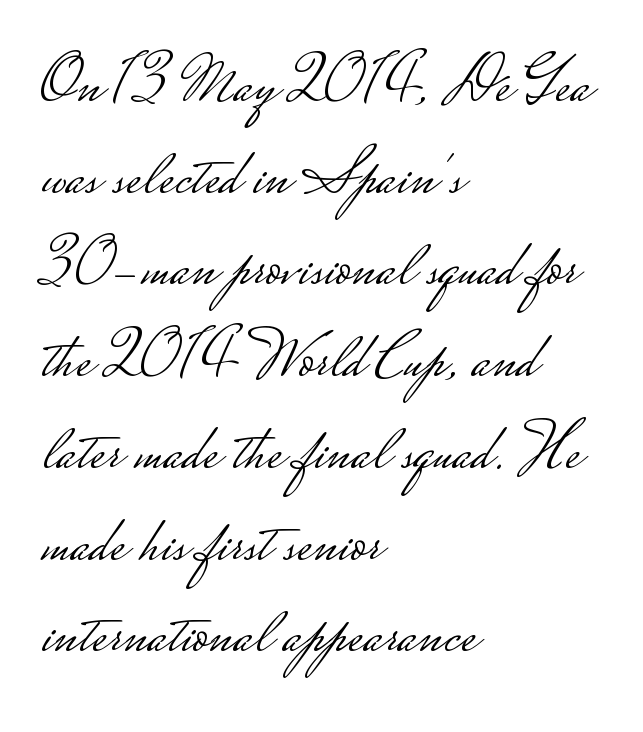
Looks like regular typesetting: each glyph gets only the width it needs. What kind of face is this? One without serifs — a sans. Stems here are at most as thick as an everyday book face.
